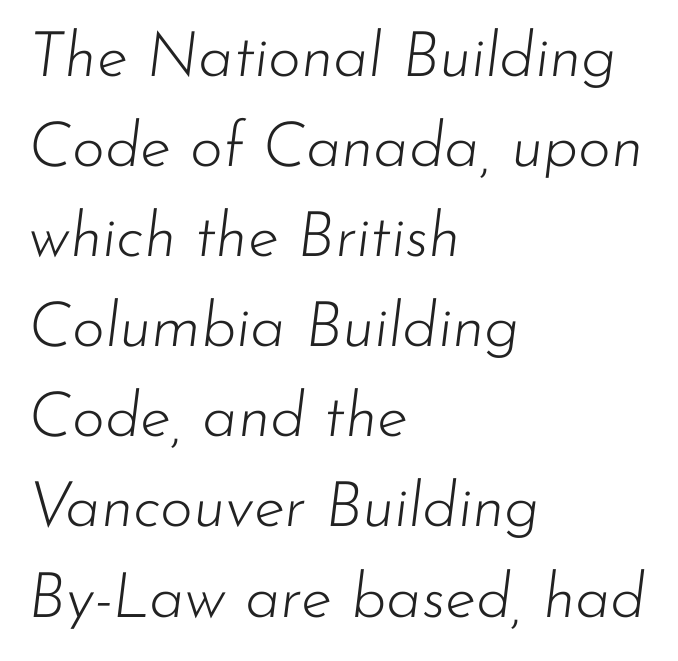
The image shows 63 px light type, italic (leaning right); set left-aligned, normal line spacing (1.43x), normal letter spacing, not underlined; low stroke contrast and a small x-height.
